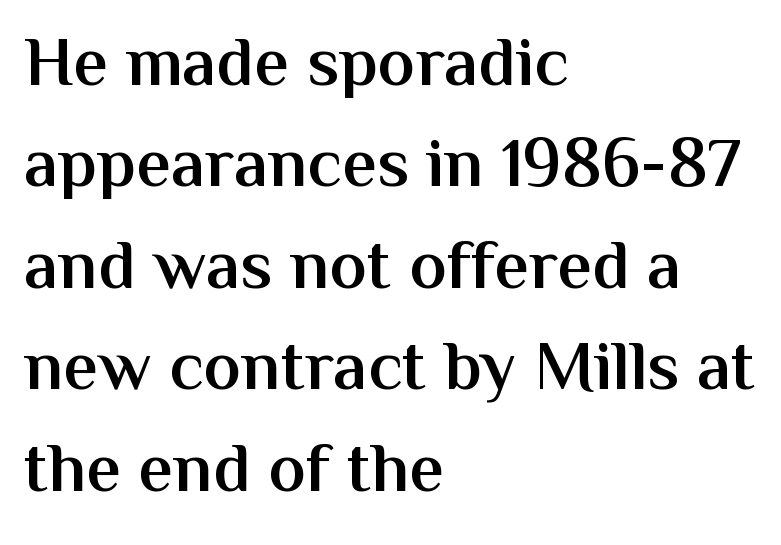
The rendering uses natural spacing where letterforms have individual widths. The passage is arranged the way most books set body copy — flush left. The foot of each line stays bare and open. The type sits square on the baseline with zero lean. This is sans-serif lettering, the kind often seen on screens and signage. No extra tracking has been applied to these lines.
